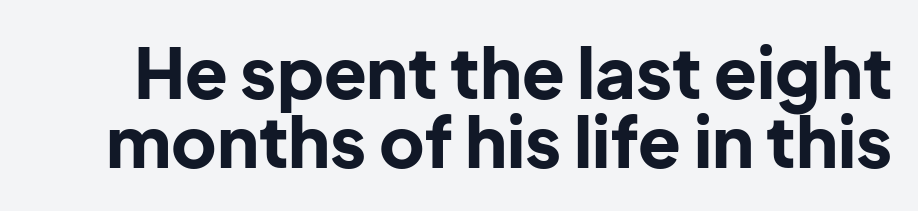
Q: Is the text bold? A: Yes.
Q: Is the text italic (slanted)? A: No, it is upright.
Q: Is the typeface a serif or a sans-serif typeface? A: Sans-serif.
Q: Is the text underlined? A: No.
Q: Is the spacing between letters normal or unusually wide? A: Normal.
Q: Is the spacing between lines tight, normal or loose? A: Tight.
Q: Width (condensed, normal, or wide)? A: Normal.
Q: Stroke contrast? A: Low.
Q: x-height? A: Medium.
Q: Monospaced? A: No.
